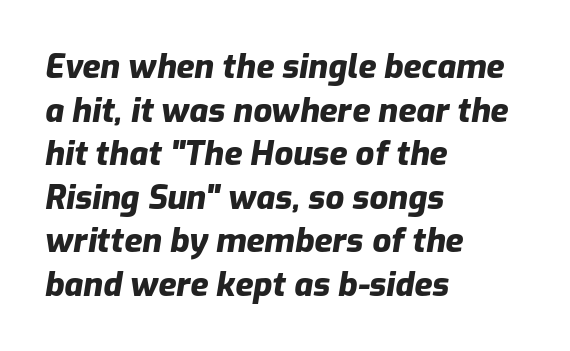
The image shows 33 px heavy type, italic (leaning right); set left-aligned, normal line spacing (1.32x), normal letter spacing, not underlined; low stroke contrast and a medium x-height.
